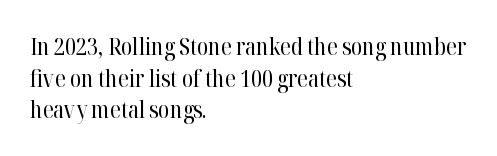
The strokes are not fattened; the text isn't bold. Beneath every word, the page is bare. Every row of glyphs begins at an identical x-position on the left. In terms of posture, this sample is upright.
